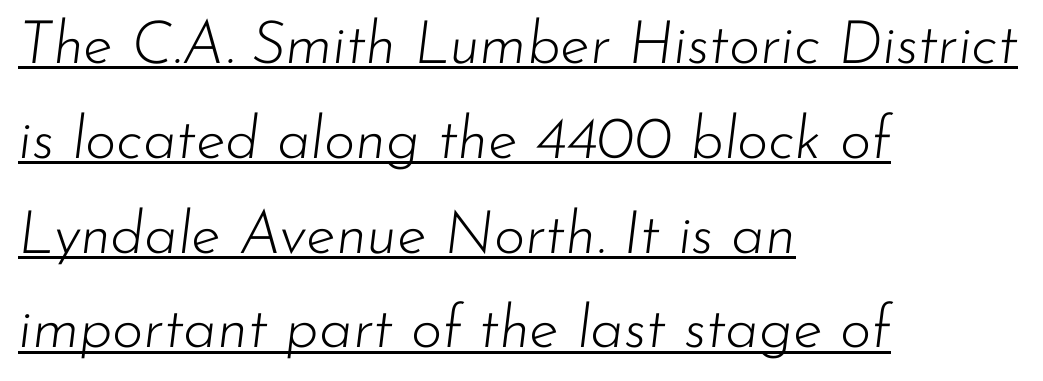
Students, observe the line beneath the letters — that is underlining. Here the designer chose a conventional face with non-uniform glyph widths. Vertical spacing — default. The face used here has a pronounced slope to its letters. Nobody touched the tracking dial on this one. All the whitespace from short lines collects on the right.
